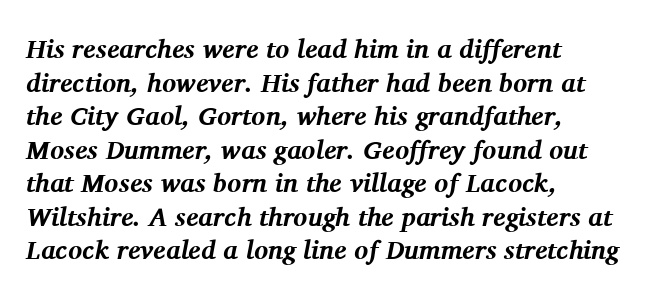
Compared with a centered layout, this one pins lines to the left instead. Decoration check: the copy has no underline. The sample has been set heavy, in full bold. Nothing unusual about the tracking: characters are spaced as the font intends. The specimen reads as italic at a glance.
